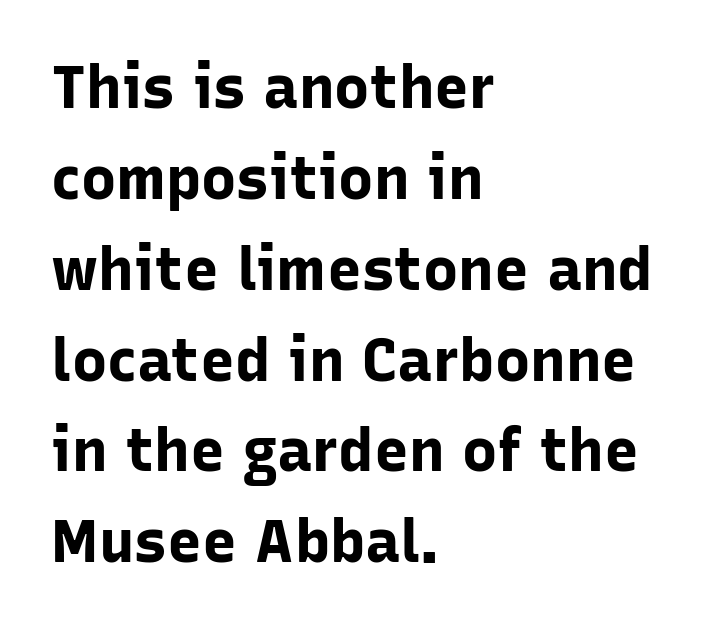
How are the letters spaced? Ordinarily, with no added tracking. The lettering holds an erect, upright posture throughout. Bold? Absolutely — the strokes are thick and heavy. Any mark beneath the type? The region is blank. The lines in this sample share a left origin and differ only in where they stop. A typesetter would label this face a sans.
